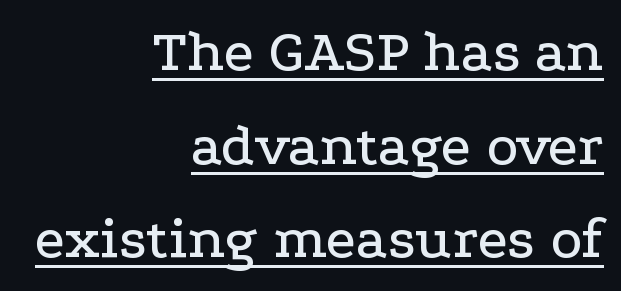
What decoration does the sample have? An underline. What's the leading like? Ordinary, nothing unusual. These lines were composed using upright roman letters. Character widths vary here, with narrow letters taking less room than wide ones.
